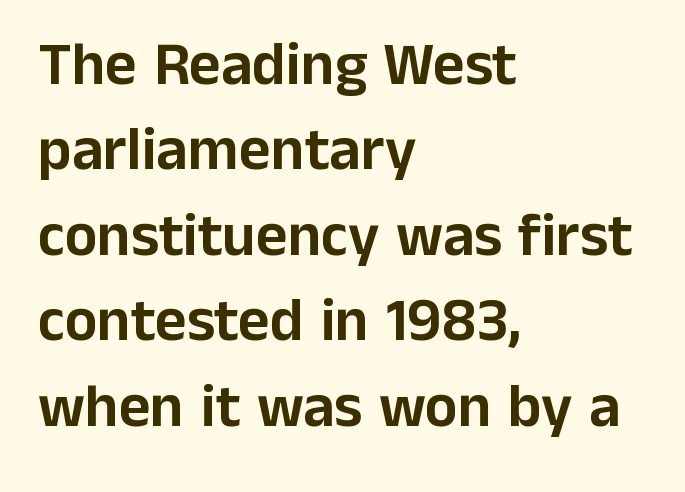
The image shows 61 px sans-serif type, upright; set left-aligned, normal line spacing (1.4x), normal letter spacing, not underlined; low stroke contrast and a medium x-height.
